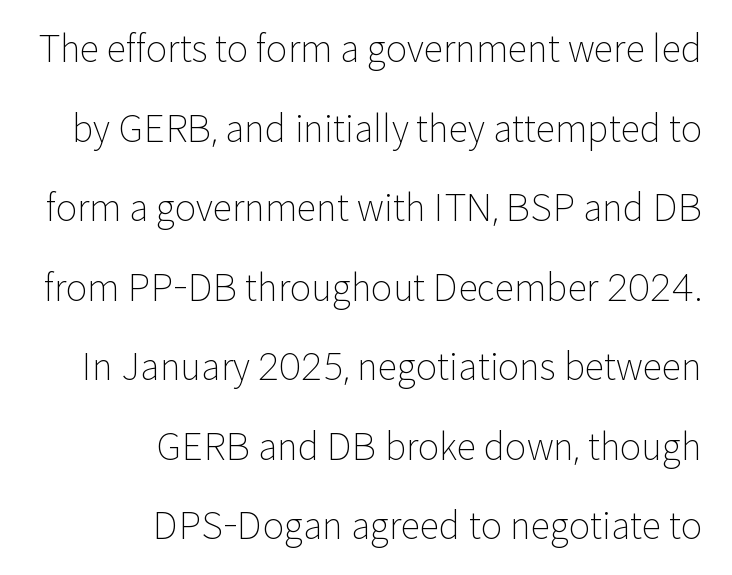
The font's upright variant was chosen for this text. This sample uses a sans-serif face. Is there much room between lines? Yes — plenty of vertical air separates them. Descenders are the only things crossing below the line.
